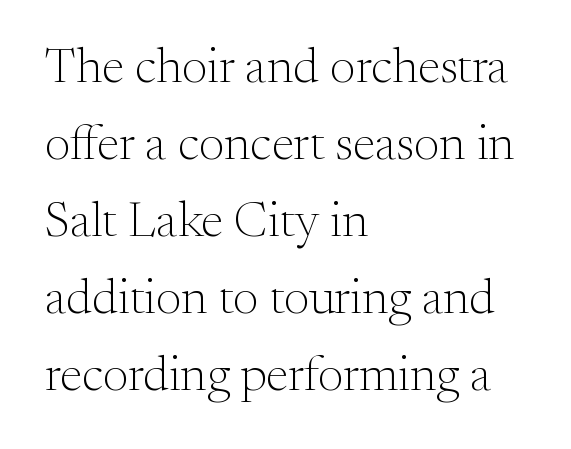
The rendering uses a moderate line-height, typical for paragraphs. Spacing between characters is what you'd get straight out of the box. These lines are set flush left with a ragged right edge. Only glyphs here, with clear space below each row.
